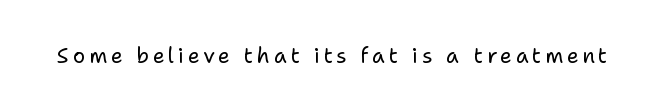
Nope, not italic — everything's standing straight. Weight: regular or lighter. This rendering features lettering with no underline.
